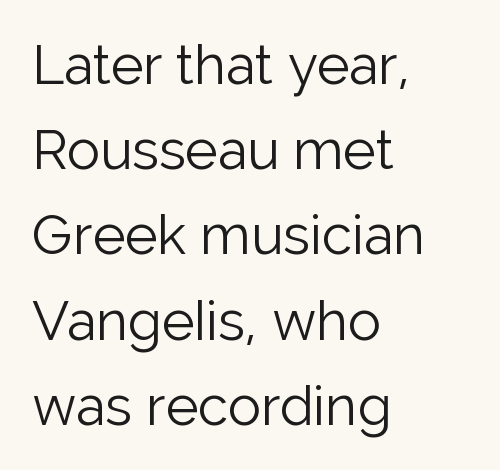
{"serif": "no", "italic": "no", "bold": "no", "weight": "light", "width": "normal", "stroke_contrast": "low", "x_height": "medium", "monospaced": "no", "underline": "no", "align": "left", "line_spacing": "normal", "line_spacing_ratio": 1.55, "letter_spacing": "normal", "letter_spacing_em": 0.0, "glyph_px": 55}
